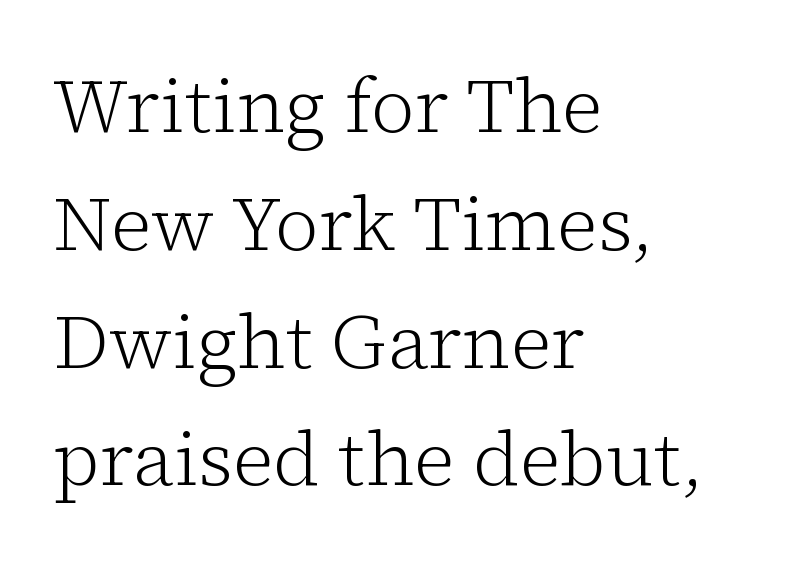
The area under the type is left untouched. The rendering keeps characters at their native spacing. A typesetter would call this proportional, since set widths differ per character. Letters have the restrained weight of plain body copy at most.
